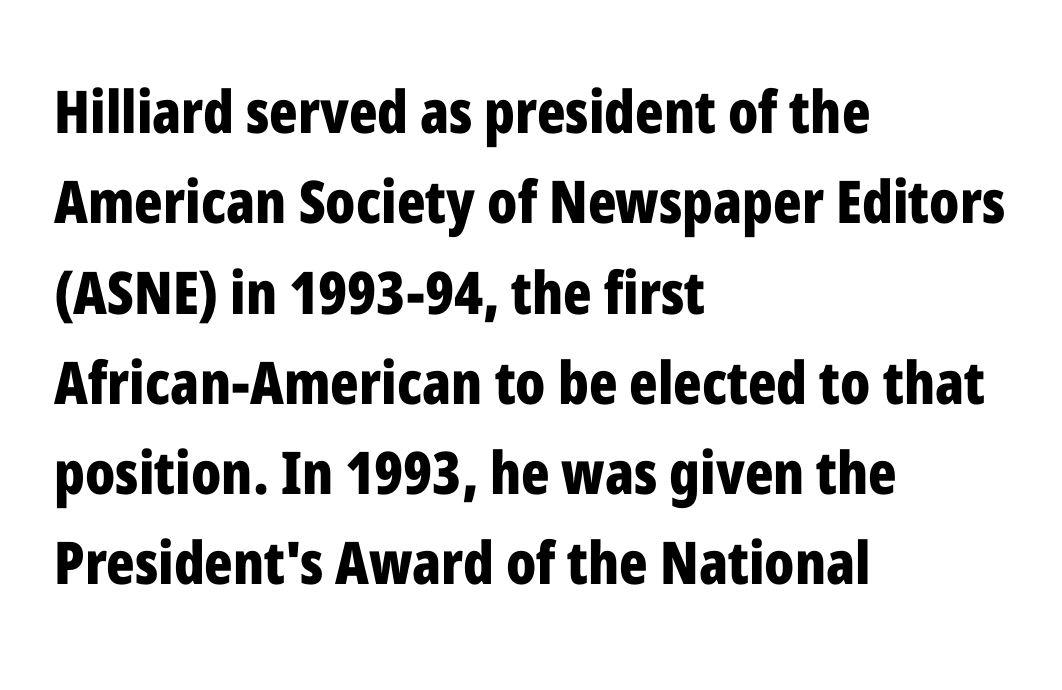
Q: Is the text bold? A: Yes.
Q: Is the text italic (slanted)? A: No, it is upright.
Q: Is the typeface a serif or a sans-serif typeface? A: Sans-serif.
Q: Is the text underlined? A: No.
Q: How is the paragraph aligned? A: Left-aligned.
Q: Is the spacing between letters normal or unusually wide? A: Normal.
Q: Is the spacing between lines tight, normal or loose? A: Normal.
Q: Width (condensed, normal, or wide)? A: Condensed.
Q: Stroke contrast? A: Low.
Q: x-height? A: Medium.
Q: Monospaced? A: No.
